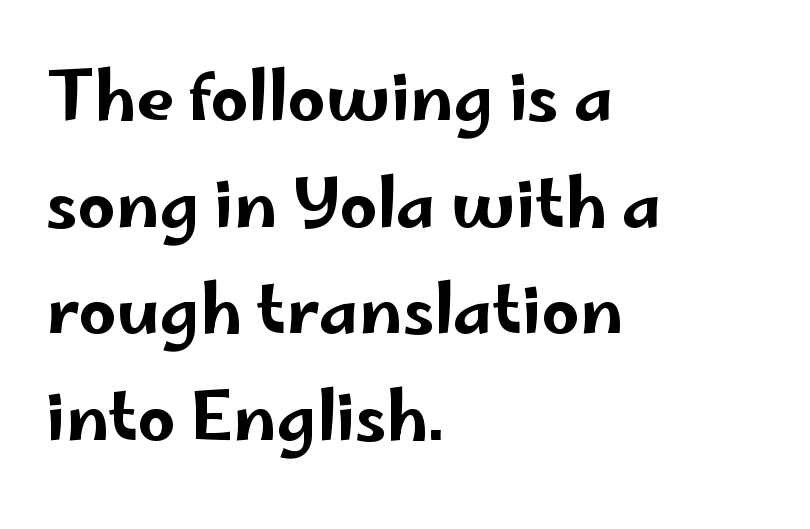
Q: Is the text italic (slanted)? A: No, it is upright.
Q: Is the typeface a serif or a sans-serif typeface? A: Sans-serif.
Q: Is the text underlined? A: No.
Q: How is the paragraph aligned? A: Left-aligned.
Q: Is the spacing between letters normal or unusually wide? A: Normal.
Q: Is the spacing between lines tight, normal or loose? A: Normal.
Q: Width (condensed, normal, or wide)? A: Wide.
Q: Stroke contrast? A: Low.
Q: x-height? A: Small.
Q: Monospaced? A: No.
